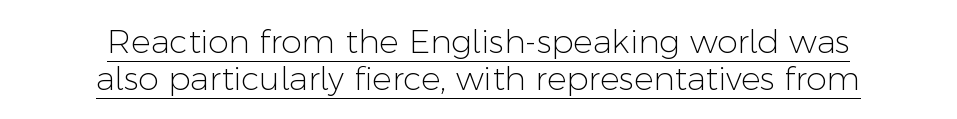
Characters follow at the spacing the type designer built in. This is roman type, the default non-slanted kind. The passage shown is typed in a proportional face where columns would drift. Underlined type. Stroke mass is kept to a normal reading level or below.
